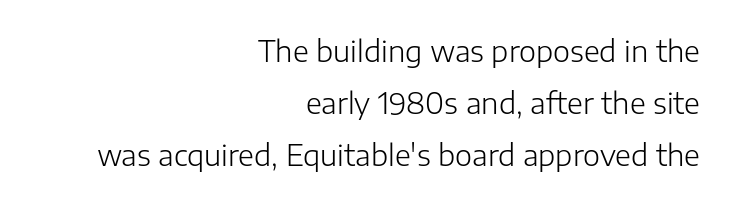
The image shows 29 px light sans-serif type, upright; set right-aligned, line spacing 1.79x, normal letter spacing, not underlined; low stroke contrast and a medium x-height.
